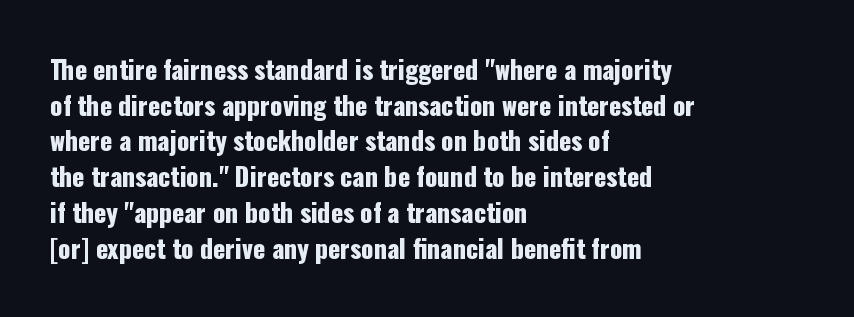
Glyph-to-glyph distance matches everyday printed text. The baseline area is clear. These lines are set flush left with a ragged right edge. Designer's note — italics off, roman on. The rendering uses a moderate line-height, typical for paragraphs.
